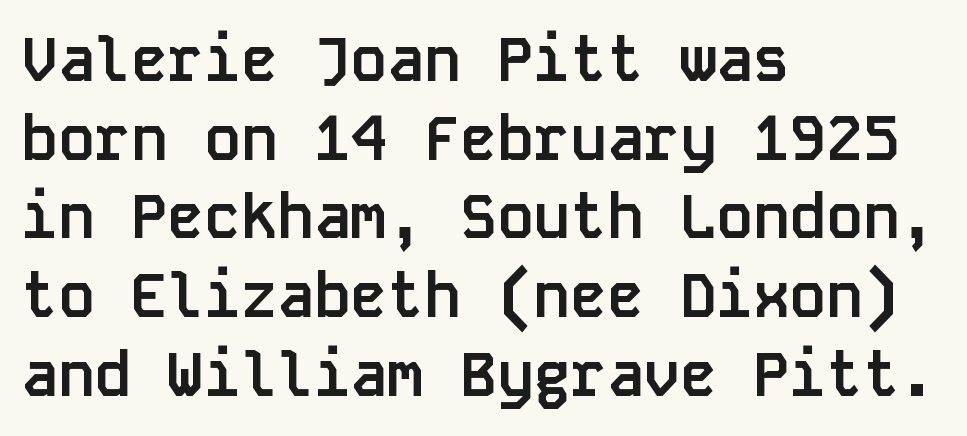
The image shows 61 px semibold sans-serif type, upright, monospaced; set left-aligned, normal line spacing (1.29x), normal letter spacing, not underlined; low stroke contrast and a large x-height.
